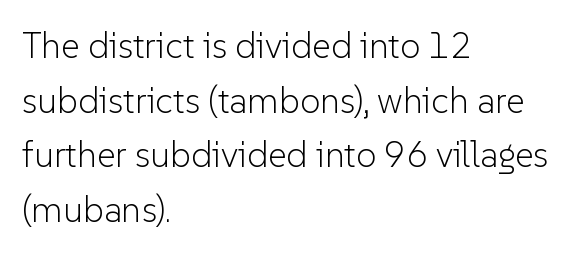
The passage shown is typed in a proportional face where columns would drift. Posture: upright roman. Check where the strokes stop: nothing finishes them off — pure sans. Tracking value appears to be zero — textbook default spacing. Lines of text with bare space underneath. Summary of weight: not heavy and not bold.
